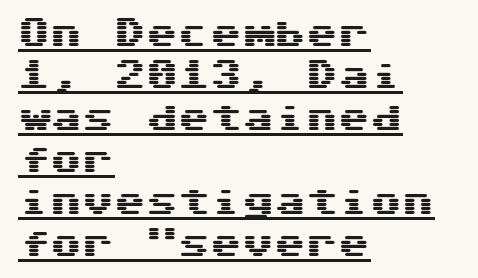
Q: Is the text italic (slanted)? A: No, it is upright.
Q: Is the typeface a serif or a sans-serif typeface? A: Sans-serif.
Q: Is the text underlined? A: Yes.
Q: How is the paragraph aligned? A: Left-aligned.
Q: Is the spacing between letters normal or unusually wide? A: Normal.
Q: Is the spacing between lines tight, normal or loose? A: Normal.
Q: Width (condensed, normal, or wide)? A: Wide.
Q: Stroke contrast? A: Medium.
Q: x-height? A: Medium.
